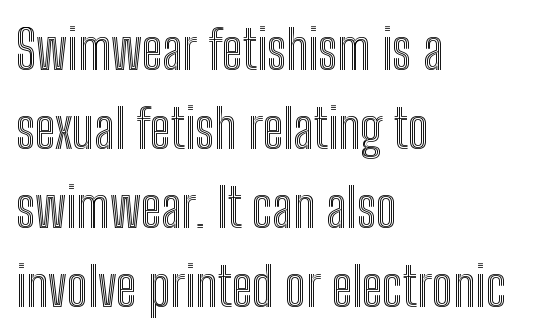
Spacing verdict: proportional, widths tailored to each character. Descenders hang freely into open space. A typesetter would call this leading conventional body-copy spacing. Notice how the stems are strictly vertical — no italics here. The face used here is rendered with its standard letterfit.
